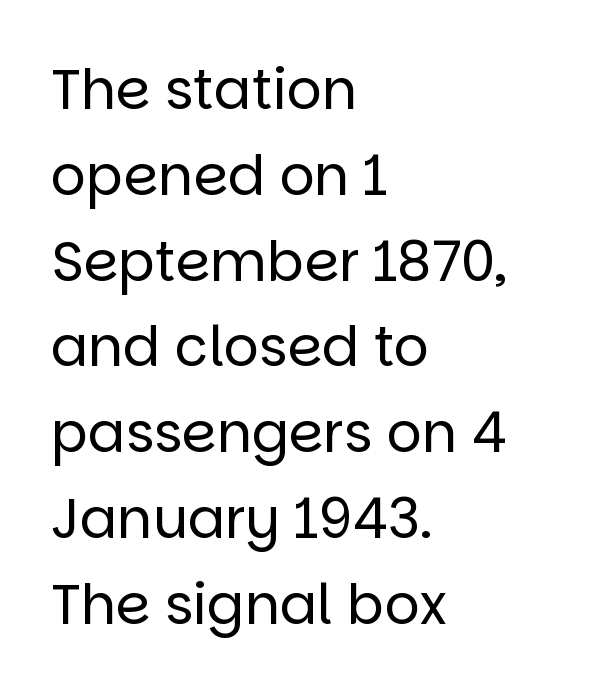
{"serif": "no", "italic": "no", "bold": "no", "weight": "regular", "width": "normal", "stroke_contrast": "low", "x_height": "large", "monospaced": "no", "underline": "no", "align": "left", "line_spacing": "normal", "line_spacing_ratio": 1.56, "letter_spacing": "normal", "letter_spacing_em": 0.0, "glyph_px": 55}
